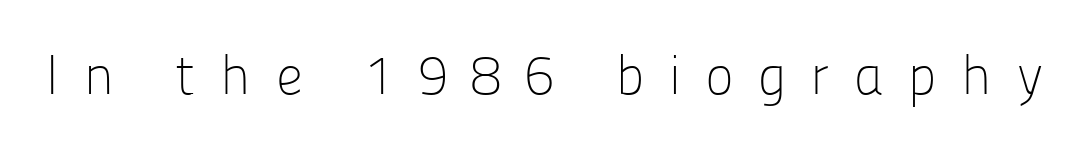
Q: Is the text bold? A: No.
Q: Is the text italic (slanted)? A: No, it is upright.
Q: Is the typeface a serif or a sans-serif typeface? A: Sans-serif.
Q: Is the text underlined? A: No.
Q: Is the spacing between letters normal or unusually wide? A: Unusually wide.
Q: Width (condensed, normal, or wide)? A: Normal.
Q: Stroke contrast? A: Low.
Q: x-height? A: Medium.
Q: Monospaced? A: No.
